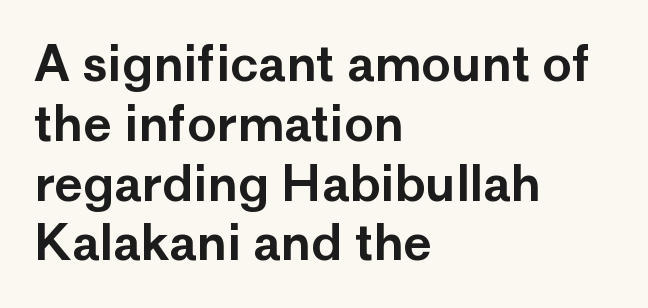
The image shows 49 px sans-serif type, upright; set left-aligned, line spacing 1.22x, normal letter spacing, not underlined; low stroke contrast and a medium x-height.
